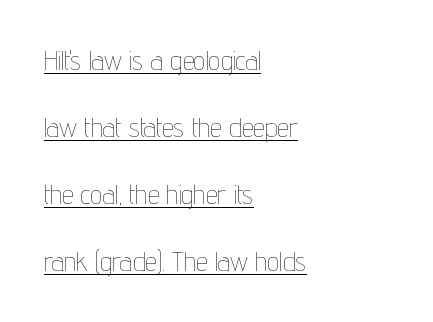
The image shows 27 px text type, upright; set left-aligned, loose line spacing (2.48x), normal letter spacing, underlined.
